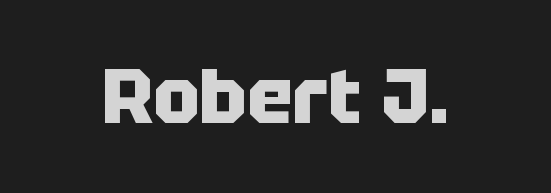
{"serif": "no", "italic": "no", "bold": "yes", "weight": "heavy", "width": "normal", "stroke_contrast": "low", "x_height": "large", "monospaced": "no", "underline": "no", "letter_spacing": "normal", "letter_spacing_em": 0.0, "glyph_px": 77}
